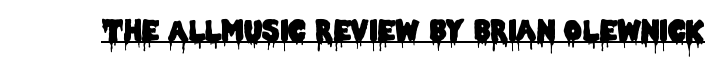
{"serif": "no", "italic": "no", "width": "condensed", "stroke_contrast": "low", "x_height": "large", "monospaced": "no", "underline": "yes", "letter_spacing": "normal", "letter_spacing_em": 0.0, "glyph_px": 28}
